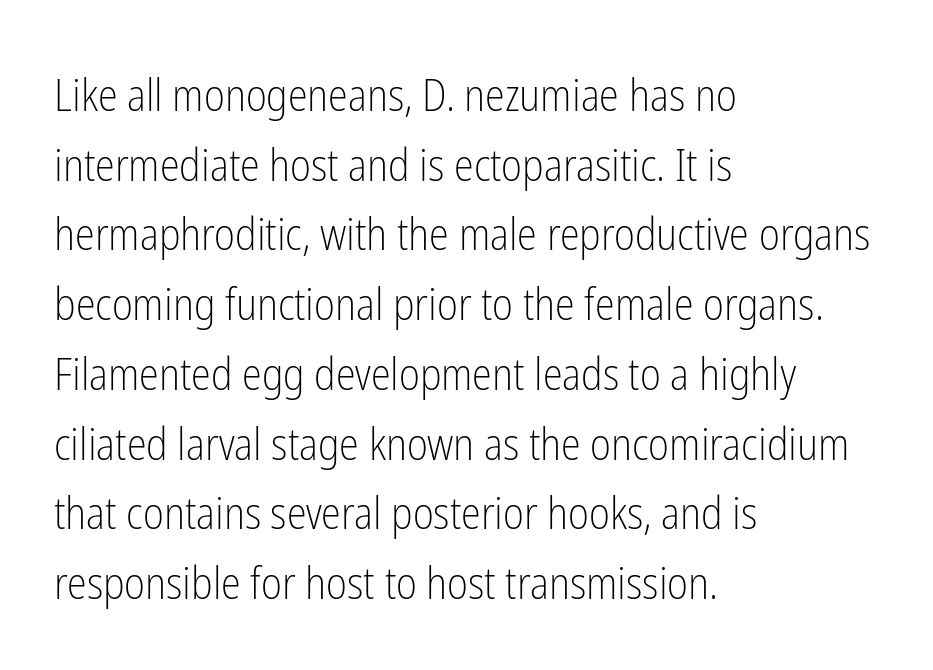
Regular leading. Is this a fixed-width face? No — the glyphs have proportional, varying widths. No heavy texture on the line: the type isn't bold. Words appear dense and cohesive because spacing is normal.
